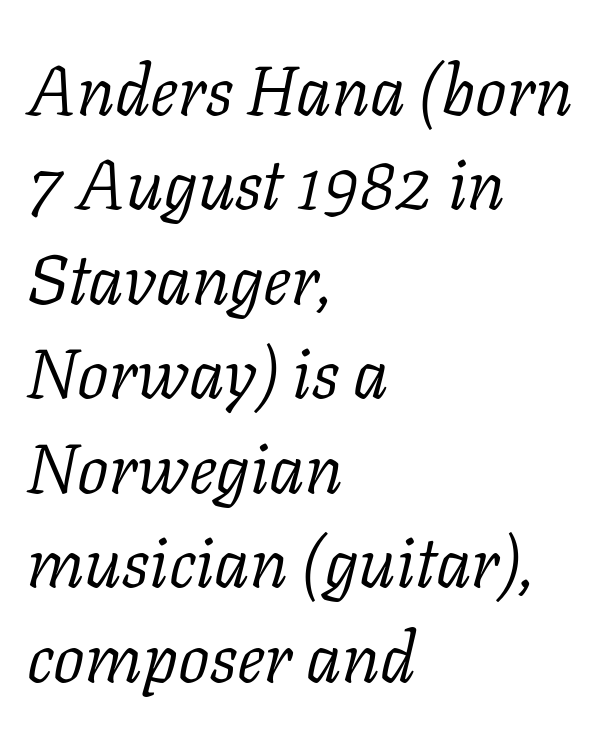
Q: Is the text bold? A: No.
Q: Is the text italic (slanted)? A: Yes, it leans right by about 11 degrees.
Q: Is the typeface a serif or a sans-serif typeface? A: Serif.
Q: Is the text underlined? A: No.
Q: How is the paragraph aligned? A: Left-aligned.
Q: Is the spacing between letters normal or unusually wide? A: Normal.
Q: Is the spacing between lines tight, normal or loose? A: Normal.
Q: Width (condensed, normal, or wide)? A: Normal.
Q: Stroke contrast? A: Low.
Q: x-height? A: Medium.
Q: Monospaced? A: No.
